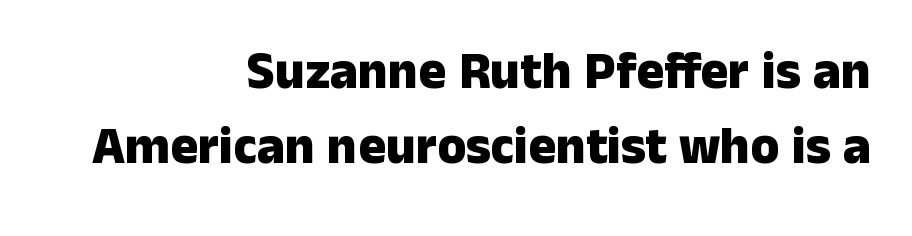
Q: Is the text bold? A: Yes.
Q: Is the text italic (slanted)? A: No, it is upright.
Q: Is the typeface a serif or a sans-serif typeface? A: Sans-serif.
Q: Is the text underlined? A: No.
Q: How is the paragraph aligned? A: Right-aligned.
Q: Is the spacing between letters normal or unusually wide? A: Normal.
Q: Is the spacing between lines tight, normal or loose? A: Normal.
Q: Width (condensed, normal, or wide)? A: Normal.
Q: Stroke contrast? A: Low.
Q: x-height? A: Medium.
Q: Monospaced? A: No.
